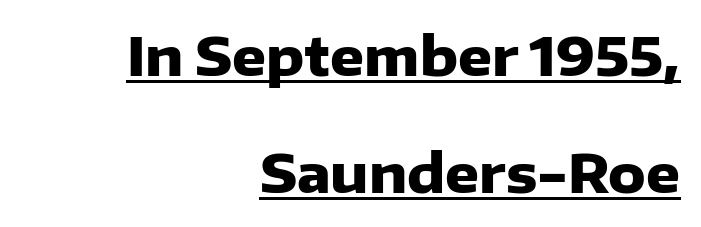
Check the space under the baseline: a stroke is drawn there. The sample has been set heavy, in full bold. The passage shown stacks its lines with a broad gap. In terms of posture, this sample is upright. In terms of letterform style, serifs are entirely absent.
